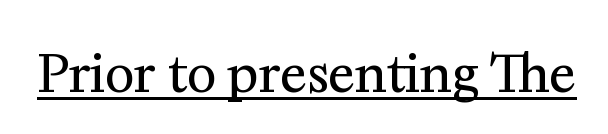
Q: Is the text bold? A: No.
Q: Is the text italic (slanted)? A: No, it is upright.
Q: Is the typeface a serif or a sans-serif typeface? A: Serif.
Q: Is the text underlined? A: Yes.
Q: Is the spacing between letters normal or unusually wide? A: Normal.
Q: Width (condensed, normal, or wide)? A: Normal.
Q: Stroke contrast? A: Medium.
Q: x-height? A: Medium.
Q: Monospaced? A: No.
